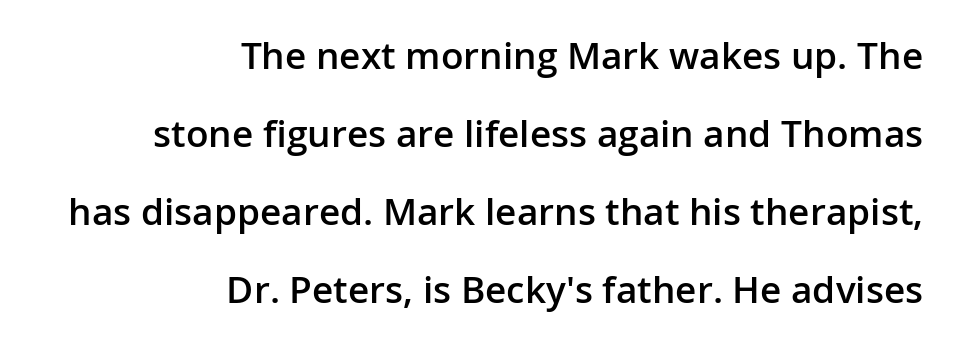
Q: Is the text bold? A: Semi-bold.
Q: Is the text italic (slanted)? A: No, it is upright.
Q: Is the typeface a serif or a sans-serif typeface? A: Sans-serif.
Q: Is the text underlined? A: No.
Q: How is the paragraph aligned? A: Right-aligned.
Q: Is the spacing between letters normal or unusually wide? A: Normal.
Q: Is the spacing between lines tight, normal or loose? A: Loose.
Q: Width (condensed, normal, or wide)? A: Normal.
Q: Stroke contrast? A: Low.
Q: x-height? A: Medium.
Q: Monospaced? A: No.
